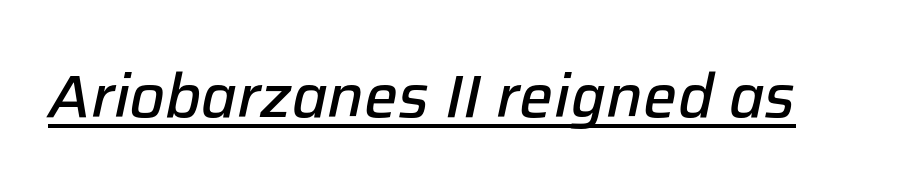
The image shows 60 px semibold type, italic (leaning right); set normal letter spacing, underlined; low stroke contrast and a medium x-height.
